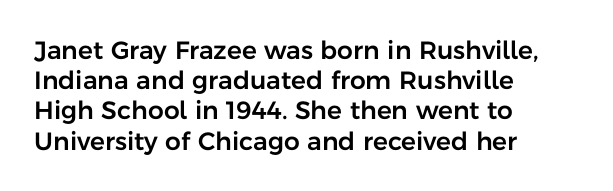
The image shows 25 px text type, upright; set left-aligned, line spacing 1.21x, normal letter spacing, not underlined.
